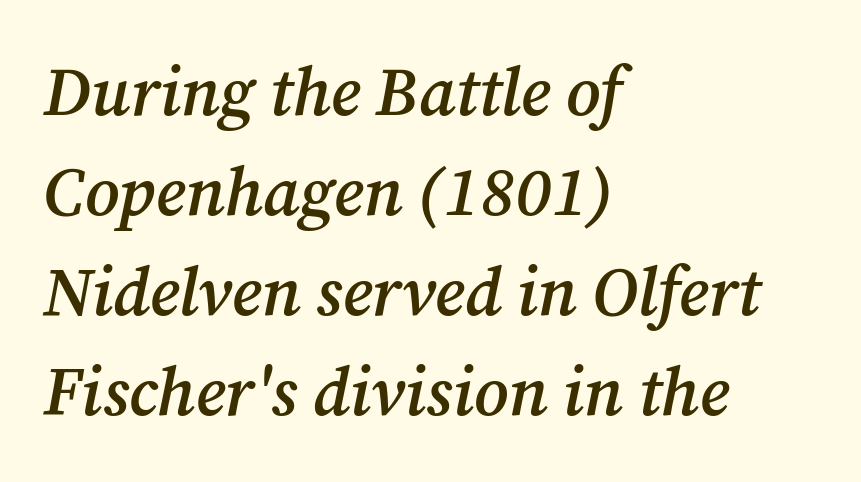
Casual observation: everything's shoved over to the left. Observe the lean: these are italic letterforms. Looks like regular typesetting: each glyph gets only the width it needs. The area under the type is left untouched.
